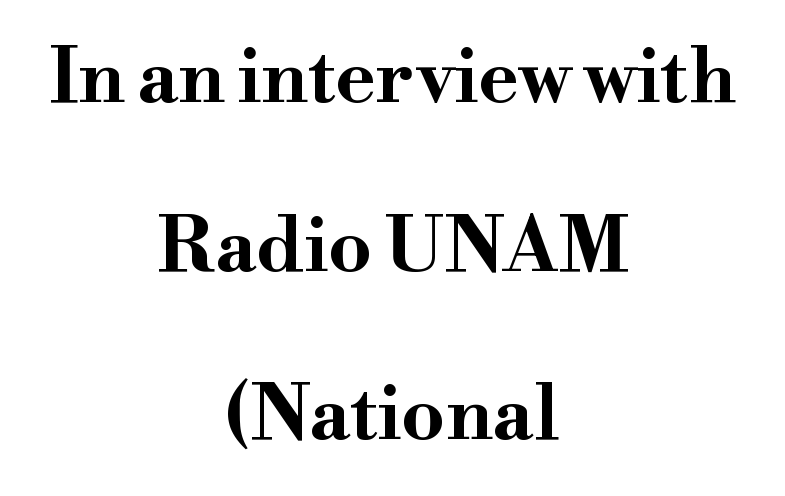
The image shows 76 px bold, wide serif type, upright; set centered, loose line spacing (2.22x), normal letter spacing, not underlined; high stroke contrast and a small x-height.
